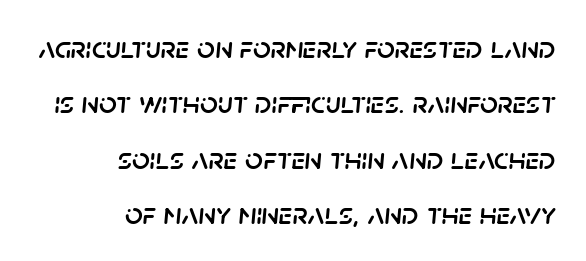
The image shows 31 px text type, italic (leaning right); set right-aligned, line spacing 1.79x, normal letter spacing, not underlined; low stroke contrast and a large x-height.
